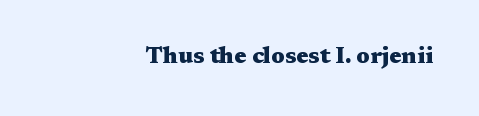
Q: Is the text bold? A: Yes.
Q: Is the text italic (slanted)? A: No, it is upright.
Q: Is the text underlined? A: No.
Q: How is the paragraph aligned? A: Right-aligned.
Q: Is the spacing between letters normal or unusually wide? A: Normal.
